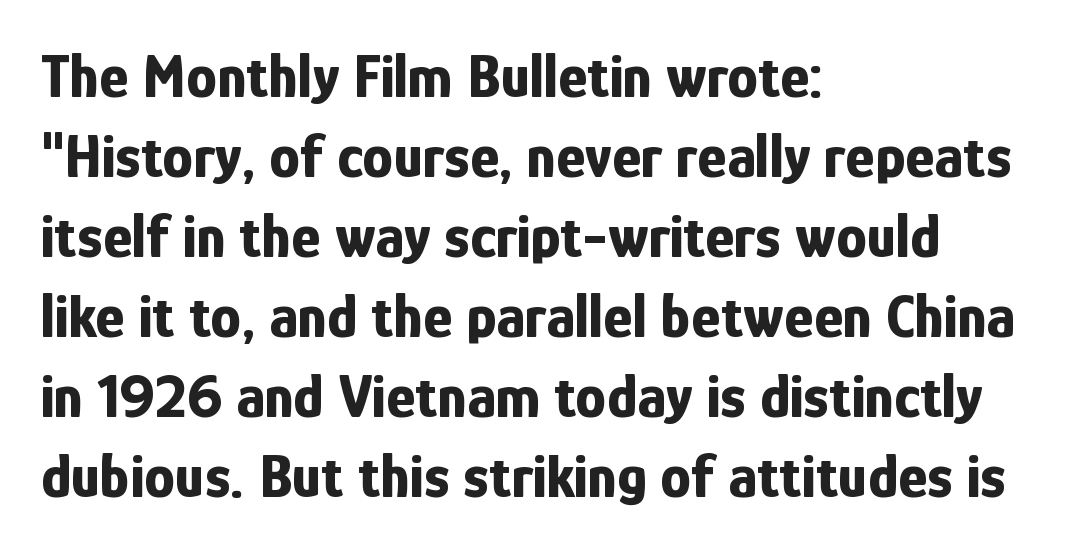
Each letter keeps its own natural width here, so spacing adapts to shape. Students, note that the glyphs here touch the page at normal intervals. Glance below the letters and you will spot only blank space. Letterform terminals end flat and unadorned throughout the passage. All the whitespace from short lines collects on the right.
